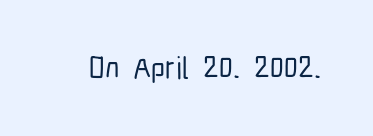
The image shows 31 px condensed sans-serif type, upright; set normal letter spacing, not underlined; low stroke contrast and a medium x-height.
